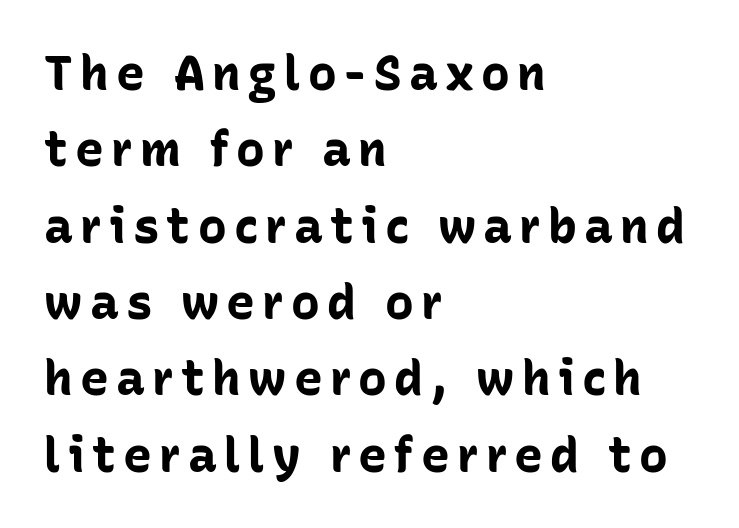
Designer's note — italics off, roman on. Unlike a traditional serif, this face leaves its strokes unadorned. Each new line begins a customary step beneath the previous one. Typographic density is high because the face is bold. Is the block centered? No — it sits flush against the left margin. Looks like regular typesetting: each glyph gets only the width it needs.
